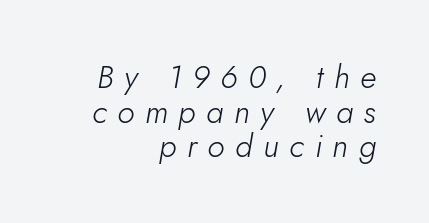
Q: Is the text bold? A: No.
Q: Is the text italic (slanted)? A: Yes, it leans right by about 10 degrees.
Q: Is the text underlined? A: No.
Q: How is the paragraph aligned? A: Right-aligned.
Q: Is the spacing between letters normal or unusually wide? A: Unusually wide.
Q: Is the spacing between lines tight, normal or loose? A: Tight.
Q: Width (condensed, normal, or wide)? A: Normal.
Q: Stroke contrast? A: Low.
Q: x-height? A: Small.
Q: Monospaced? A: No.
